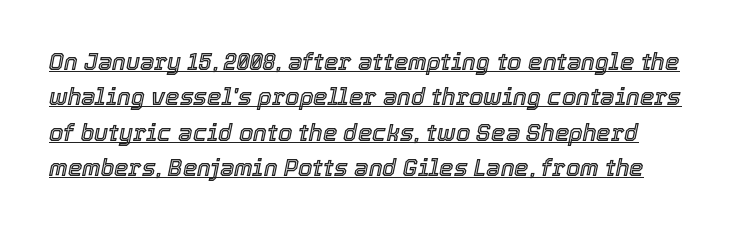
The image shows 23 px text type, italic (leaning right); set normal line spacing (1.54x), normal letter spacing, underlined.
